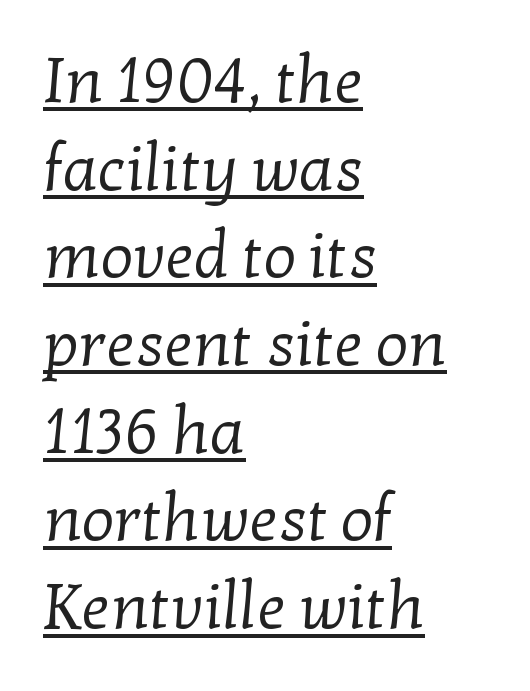
{"serif": "yes", "bold": "no", "weight": "regular", "width": "normal", "stroke_contrast": "low", "x_height": "medium", "monospaced": "no", "underline": "yes", "align": "left", "line_spacing": "normal", "line_spacing_ratio": 1.37, "letter_spacing": "normal", "letter_spacing_em": 0.0, "glyph_px": 64}
